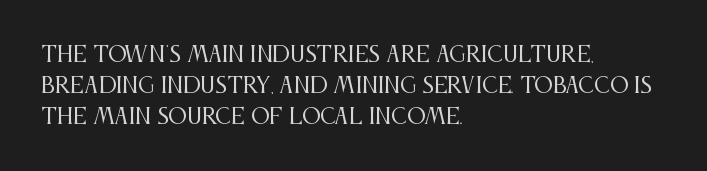
No chunkiness to these letters — they're not bold. The area under the type is left untouched. This rendering uses left alignment, leaving the right contour irregular. The font's upright variant was chosen for this text. Compared with typical body copy, the letter spacing here is the same.
